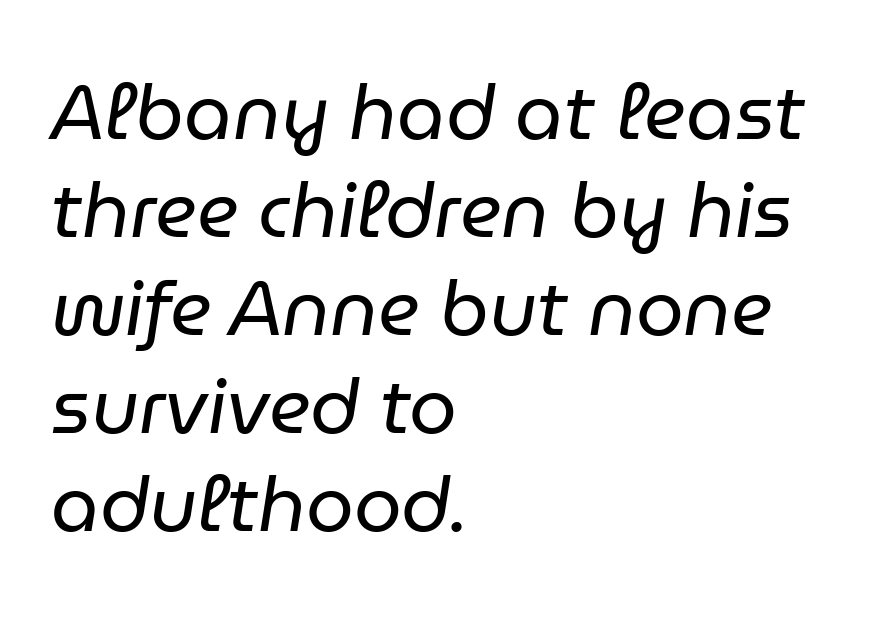
Q: Is the text bold? A: No.
Q: Is the text italic (slanted)? A: Yes, it leans right by about 9 degrees.
Q: Is the text underlined? A: No.
Q: How is the paragraph aligned? A: Left-aligned.
Q: Is the spacing between letters normal or unusually wide? A: Normal.
Q: Is the spacing between lines tight, normal or loose? A: Normal.
Q: Width (condensed, normal, or wide)? A: Normal.
Q: Stroke contrast? A: Low.
Q: x-height? A: Medium.
Q: Monospaced? A: No.
